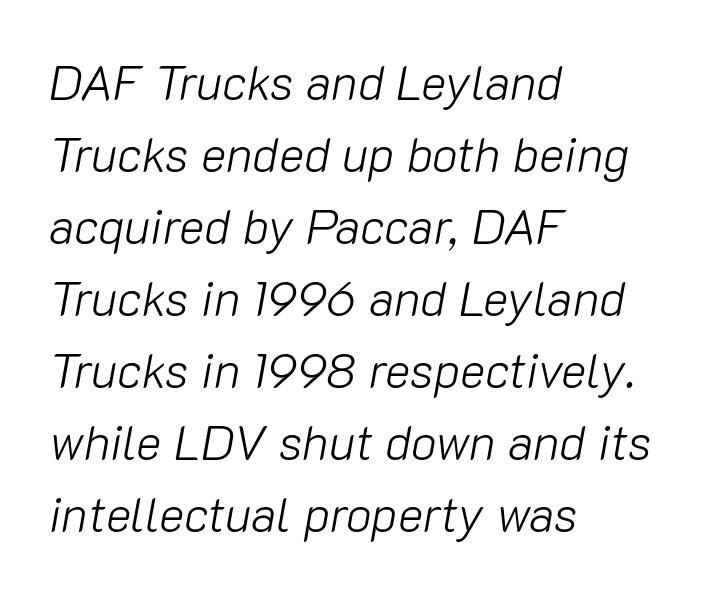
Q: Is the text bold? A: No.
Q: Is the text italic (slanted)? A: Yes, it leans right by about 10 degrees.
Q: Is the text underlined? A: No.
Q: How is the paragraph aligned? A: Left-aligned.
Q: Is the spacing between letters normal or unusually wide? A: Normal.
Q: Is the spacing between lines tight, normal or loose? A: Normal.
Q: Width (condensed, normal, or wide)? A: Normal.
Q: Stroke contrast? A: Low.
Q: x-height? A: Medium.
Q: Monospaced? A: No.
